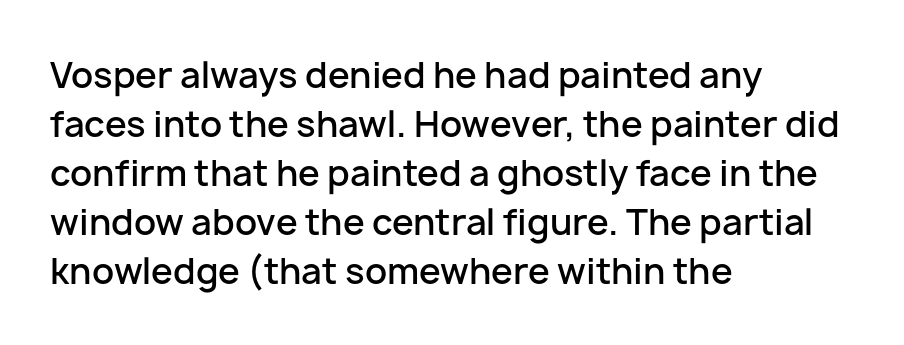
The image shows 35 px semibold sans-serif type, upright; set left-aligned, normal line spacing (1.4x), normal letter spacing, not underlined; low stroke contrast and a medium x-height.
